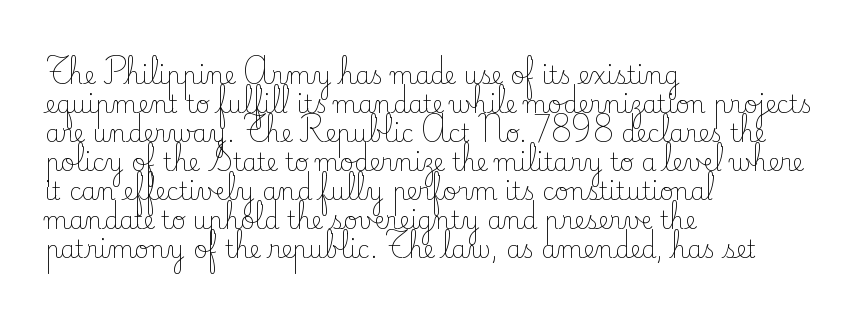
The image shows 24 px text type, upright; set left-aligned, line spacing 1.21x, normal letter spacing, not underlined.
